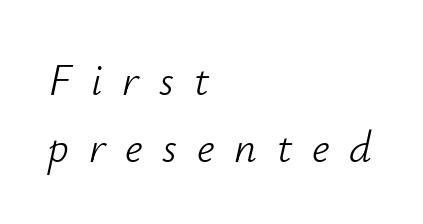
The image shows 44 px light type, italic (leaning right); set left-aligned, normal line spacing (1.53x), unusually wide letter spacing (+0.45 em), not underlined; low stroke contrast and a small x-height.
